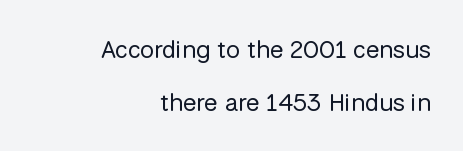
Q: Is the text bold? A: No.
Q: Is the text italic (slanted)? A: No, it is upright.
Q: Is the text underlined? A: No.
Q: How is the paragraph aligned? A: Right-aligned.
Q: Is the spacing between letters normal or unusually wide? A: Normal.
Q: Is the spacing between lines tight, normal or loose? A: Loose.
